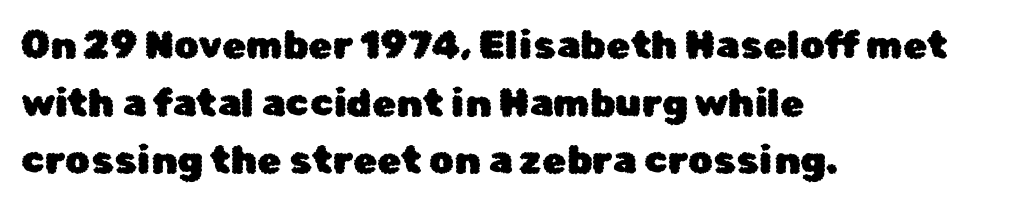
Glyph-to-glyph distance matches everyday printed text. Upright lettering throughout. Vertically, the passage feels balanced, rows spaced as you'd expect. Quick note: underline off. These lines are rendered in a variable-pitch font.
